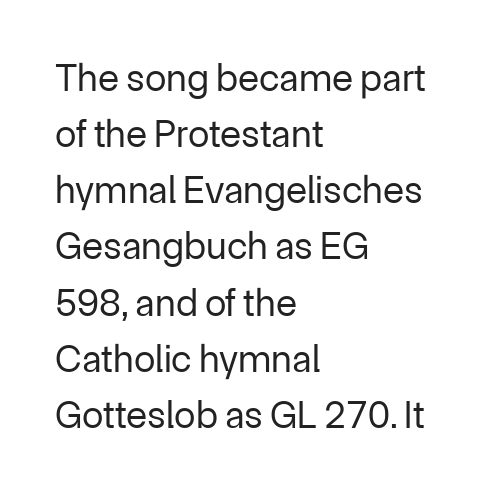
The image shows 39 px regular-weight sans-serif type, upright; set left-aligned, normal line spacing (1.44x), normal letter spacing, not underlined; low stroke contrast and a medium x-height.
